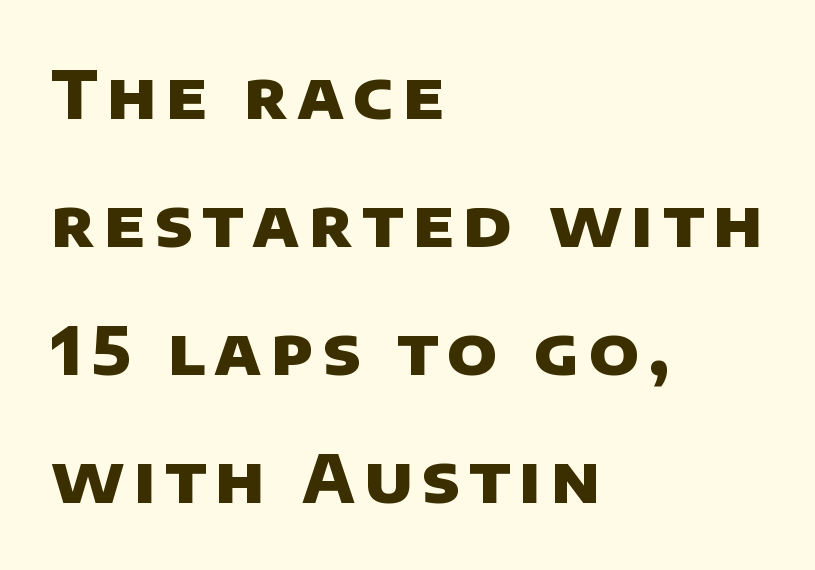
{"serif": "no", "bold": "yes", "weight": "heavy", "width": "normal", "stroke_contrast": "low", "x_height": "large", "monospaced": "no", "underline": "no", "align": "left", "line_spacing": "loose", "line_spacing_ratio": 1.94, "glyph_px": 66}
